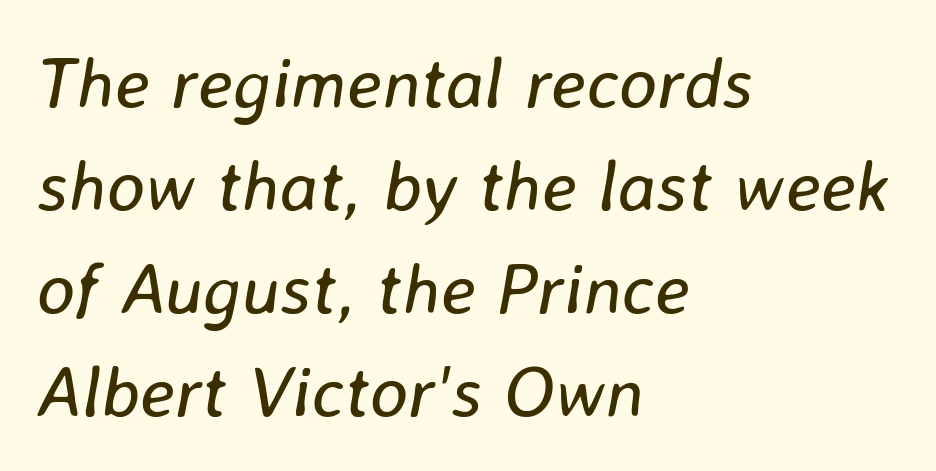
{"italic": "yes", "lean": "right", "slant_degrees": 8, "bold": "no", "weight": "regular", "width": "normal", "stroke_contrast": "low", "x_height": "medium", "monospaced": "no", "underline": "no", "align": "left", "line_spacing": "normal", "line_spacing_ratio": 1.43, "letter_spacing": "normal", "letter_spacing_em": 0.0, "glyph_px": 72}
